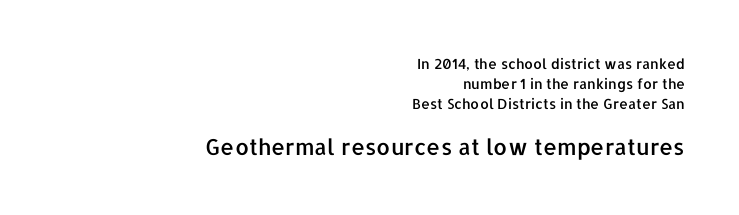
Q: Is the text italic (slanted)? A: No, it is upright.
Q: Is the text underlined? A: No.
Q: How is the paragraph aligned? A: Right-aligned.
Q: Is the spacing between letters normal or unusually wide? A: Normal.
Q: Is the spacing between lines tight, normal or loose? A: Normal.
Q: Which block of text is set in a larger size, the first (top) or the second (bottom)? A: The second (bottom) one.
